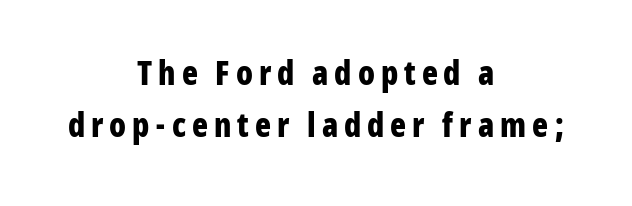
Rows of type keep a routine distance in the vertical direction. The letters stand straight up with perfectly vertical stems. Spacing verdict: proportional, widths tailored to each character. Descender tails drop into unmarked territory. Note: no serifs on the glyphs.
